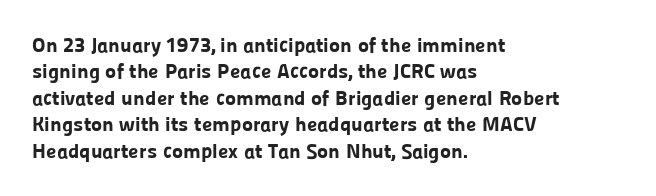
What weight is shown? A full bold with thick strokes. The lettering holds an erect, upright posture throughout. Plain, unruled lines of type. The rendering keeps characters at their native spacing. Leading: standard.
